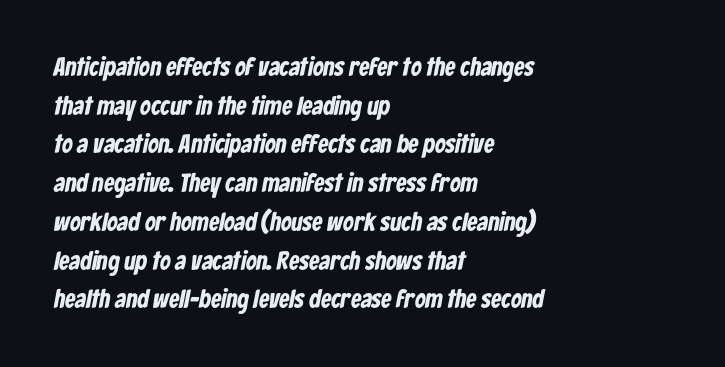
{"bold": "yes", "underline": "no", "align": "left", "line_spacing": "normal", "line_spacing_ratio": 1.49, "letter_spacing": "normal", "letter_spacing_em": 0.0, "glyph_px": 26}
